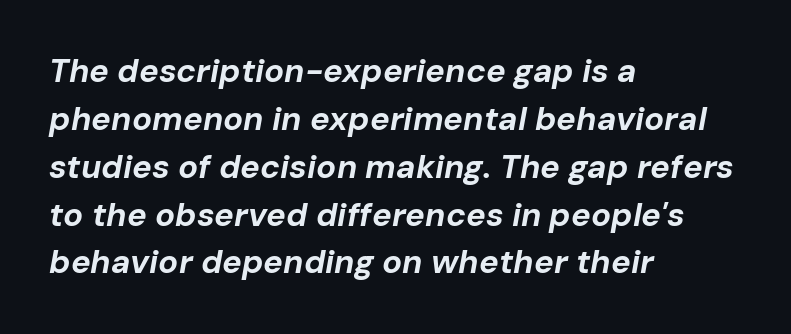
The image shows 33 px bold type, italic (leaning right); set left-aligned, normal line spacing (1.45x), normal letter spacing, not underlined; low stroke contrast and a medium x-height.
